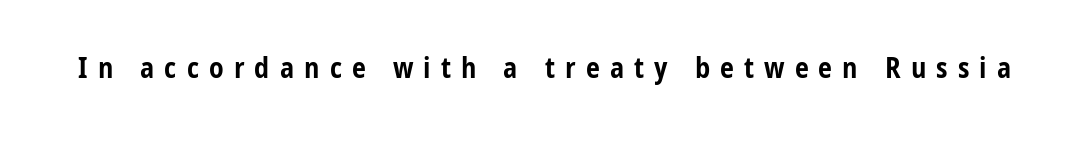
Q: Is the text bold? A: Yes.
Q: Is the text italic (slanted)? A: No, it is upright.
Q: Is the typeface a serif or a sans-serif typeface? A: Sans-serif.
Q: Is the text underlined? A: No.
Q: Is the spacing between letters normal or unusually wide? A: Unusually wide.
Q: Width (condensed, normal, or wide)? A: Condensed.
Q: Stroke contrast? A: Low.
Q: x-height? A: Medium.
Q: Monospaced? A: No.
